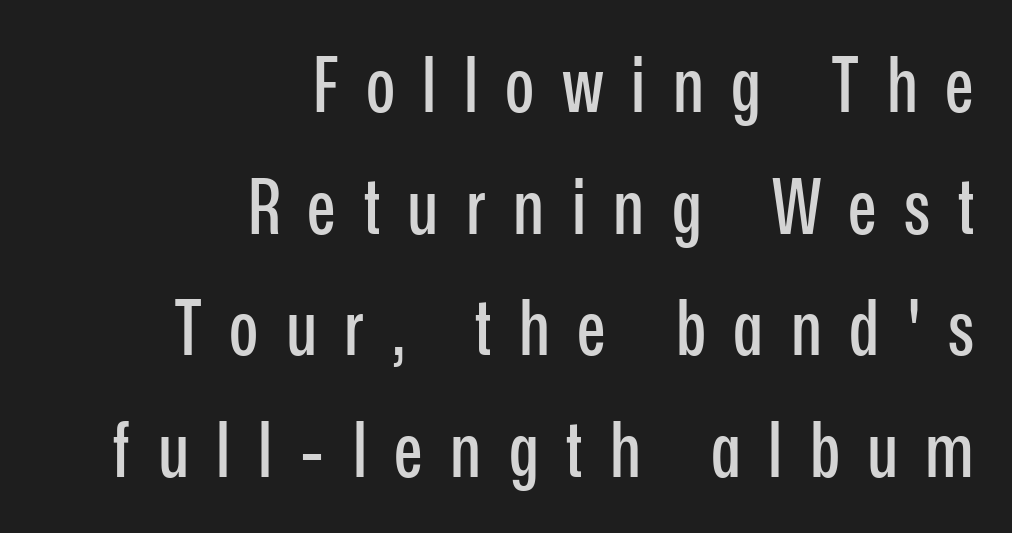
Examine the stroke ends and you'll find no serifs. Varying glyph widths throughout — classic text-font behaviour. This sample is right-justified, so line beginnings fall wherever the words allow. Does extra space separate the letters? Yes, quite a lot of it. Quick note: underline off. A roman cut, with each character standing at attention.
